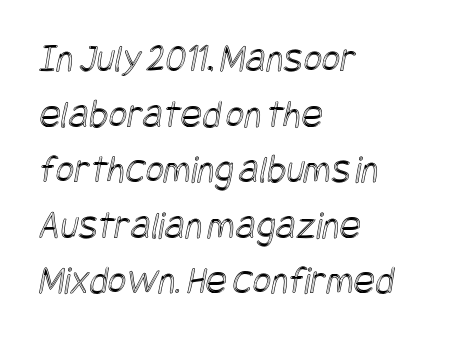
The lines are quadded left. The letterforms sit shoulder to shoulder at normal distance. This block has exactly the height ordinary leading produces. A bare baseline throughout the passage.
